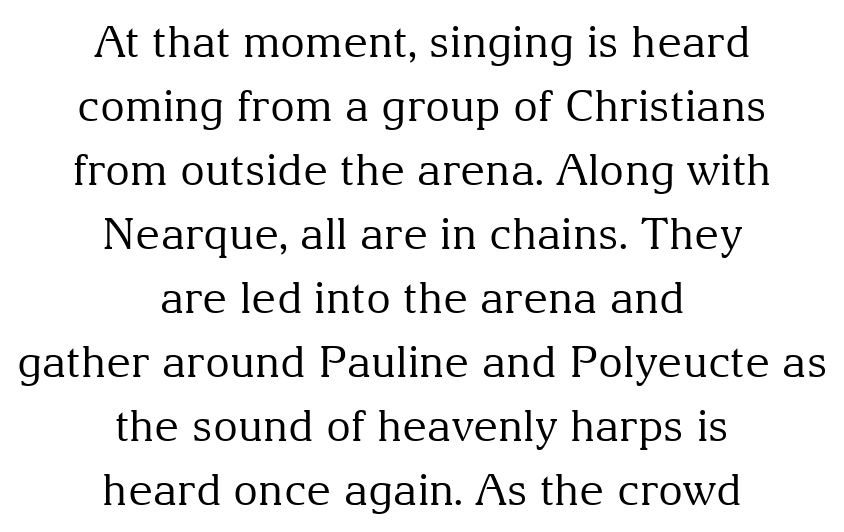
The image shows 43 px regular-weight serif type, upright; set centered, normal line spacing (1.49x), normal letter spacing, not underlined; medium stroke contrast and a medium x-height.
